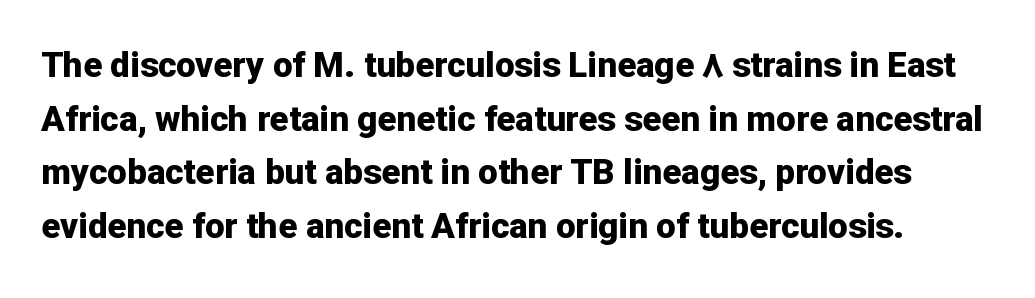
Q: Is the text bold? A: Yes.
Q: Is the text italic (slanted)? A: No, it is upright.
Q: Is the typeface a serif or a sans-serif typeface? A: Sans-serif.
Q: Is the text underlined? A: No.
Q: Is the spacing between letters normal or unusually wide? A: Normal.
Q: Is the spacing between lines tight, normal or loose? A: Normal.
Q: Width (condensed, normal, or wide)? A: Normal.
Q: Stroke contrast? A: Low.
Q: x-height? A: Medium.
Q: Monospaced? A: No.
